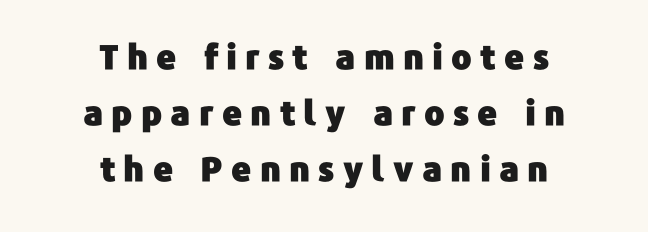
The image shows 34 px sans-serif type, upright; set centered, normal line spacing (1.65x), unusually wide letter spacing (+0.24 em), not underlined; low stroke contrast and a medium x-height.
